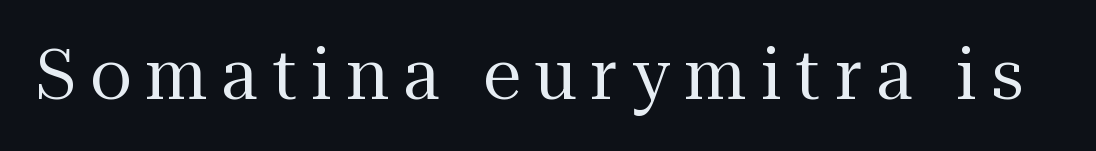
Q: Is the text bold? A: No.
Q: Is the text italic (slanted)? A: No, it is upright.
Q: Is the typeface a serif or a sans-serif typeface? A: Serif.
Q: Is the text underlined? A: No.
Q: Is the spacing between letters normal or unusually wide? A: Unusually wide.
Q: Width (condensed, normal, or wide)? A: Normal.
Q: Stroke contrast? A: Medium.
Q: x-height? A: Medium.
Q: Monospaced? A: No.
